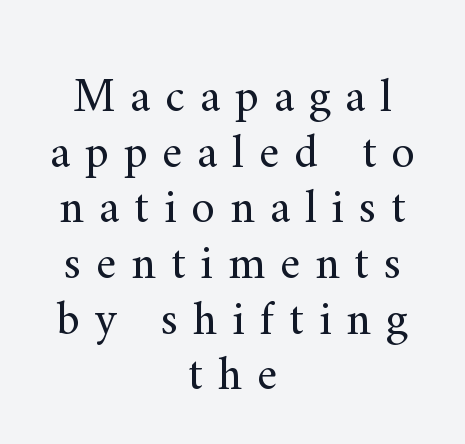
Posture: upright roman. Each line is balanced around a shared central axis. Here the glyphs are tracked loosely, breaking word shapes into spaced letters. The gap between lines stays unmarked. Typographically, this falls in the serif category.
